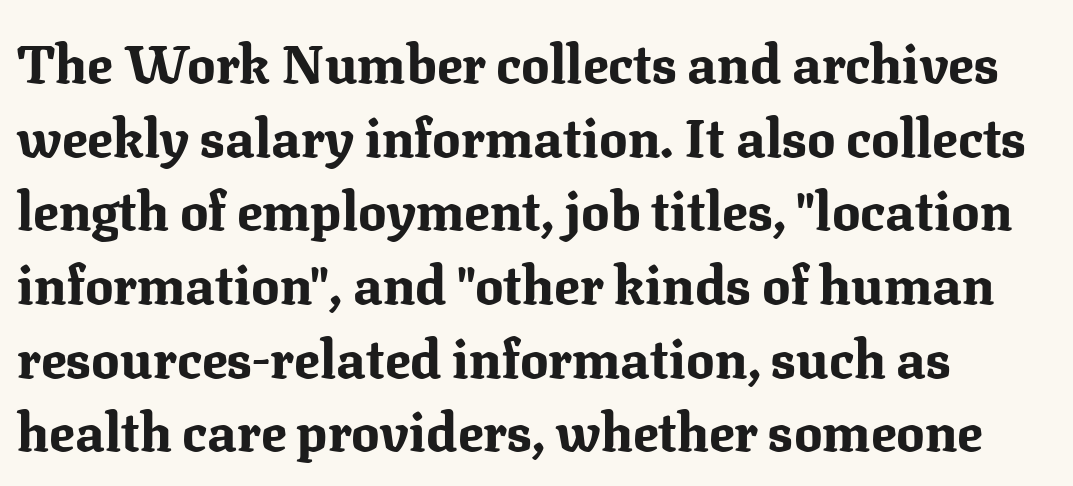
Q: Is the text bold? A: Yes.
Q: Is the text italic (slanted)? A: No, it is upright.
Q: Is the typeface a serif or a sans-serif typeface? A: Serif.
Q: Is the text underlined? A: No.
Q: How is the paragraph aligned? A: Left-aligned.
Q: Is the spacing between letters normal or unusually wide? A: Normal.
Q: Is the spacing between lines tight, normal or loose? A: Normal.
Q: Width (condensed, normal, or wide)? A: Normal.
Q: Stroke contrast? A: Medium.
Q: x-height? A: Medium.
Q: Monospaced? A: No.
